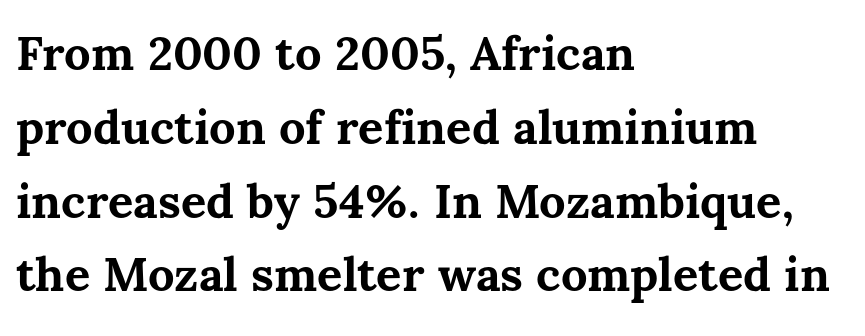
The image shows 47 px bold type, upright; set left-aligned, normal line spacing (1.57x), normal letter spacing, not underlined; medium stroke contrast and a medium x-height.
